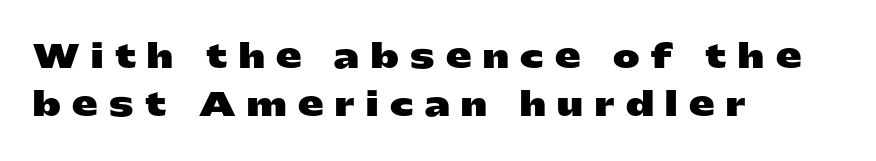
Font category for this specimen: sans-serif. The zone under the glyphs is completely vacant. Varying glyph widths throughout — classic text-font behaviour. In terms of letterspacing, this is a distinctly airy, spread setting.
